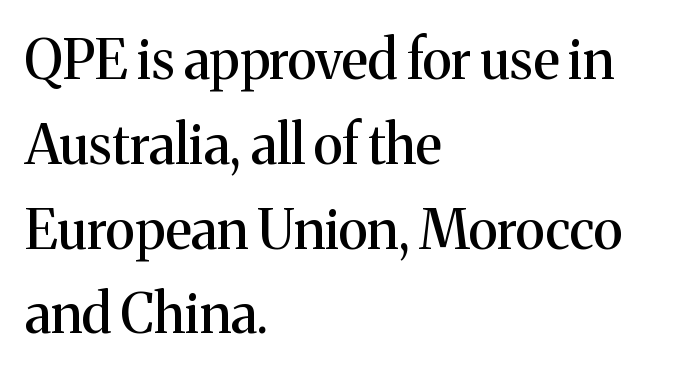
Q: Is the text italic (slanted)? A: No, it is upright.
Q: Is the typeface a serif or a sans-serif typeface? A: Serif.
Q: Is the text underlined? A: No.
Q: How is the paragraph aligned? A: Left-aligned.
Q: Is the spacing between letters normal or unusually wide? A: Normal.
Q: Is the spacing between lines tight, normal or loose? A: Normal.
Q: Width (condensed, normal, or wide)? A: Normal.
Q: Stroke contrast? A: Medium.
Q: x-height? A: Medium.
Q: Monospaced? A: No.
